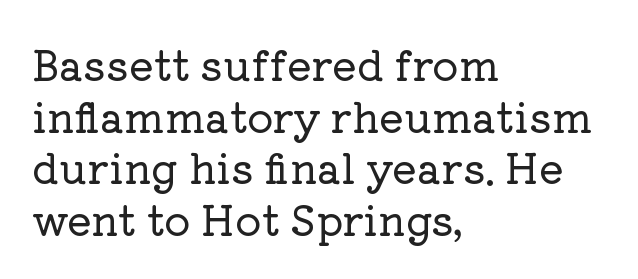
Q: Is the text italic (slanted)? A: No, it is upright.
Q: Is the typeface a serif or a sans-serif typeface? A: Serif.
Q: Is the text underlined? A: No.
Q: How is the paragraph aligned? A: Left-aligned.
Q: Is the spacing between letters normal or unusually wide? A: Normal.
Q: Is the spacing between lines tight, normal or loose? A: Normal.
Q: Width (condensed, normal, or wide)? A: Normal.
Q: Stroke contrast? A: Low.
Q: x-height? A: Medium.
Q: Monospaced? A: No.
